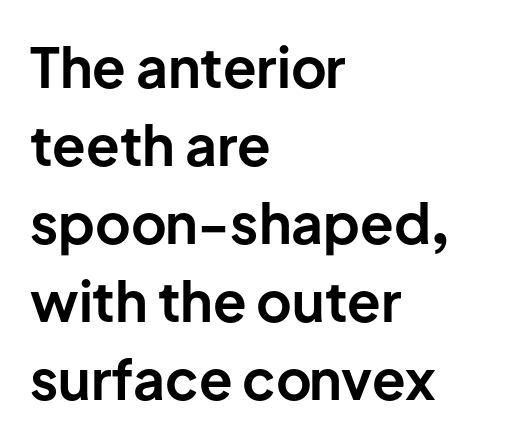
Each letter's strokes conclude bluntly, with no projecting serifs. Unmarked baselines from the first word to the last. Vertically, the passage feels balanced, rows spaced as you'd expect. In terms of letterspacing, this is plain default setting. Compared with a centered layout, this one pins lines to the left instead. The passage shown is typed in a proportional face where columns would drift.
